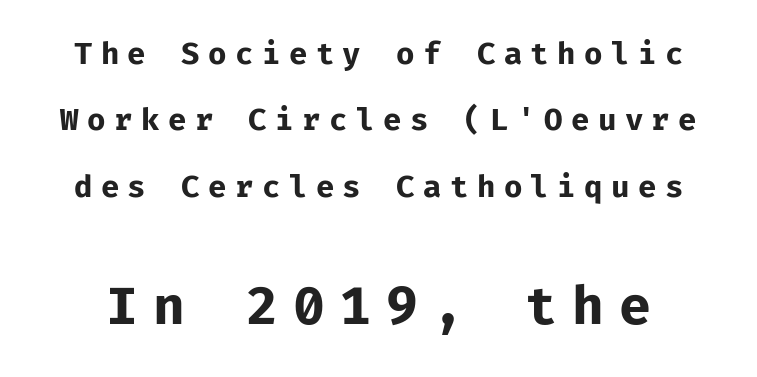
Q: Is the text bold? A: Yes.
Q: Is the text italic (slanted)? A: No, it is upright.
Q: Is the typeface a serif or a sans-serif typeface? A: Sans-serif.
Q: Is the text underlined? A: No.
Q: Is the spacing between letters normal or unusually wide? A: Unusually wide.
Q: Is the spacing between lines tight, normal or loose? A: Loose.
Q: Which block of text is set in a larger size, the first (top) or the second (bottom)? A: The second (bottom) one.
Q: Width (condensed, normal, or wide)? A: Normal.
Q: Stroke contrast? A: Low.
Q: x-height? A: Medium.
Q: Monospaced? A: Yes.
